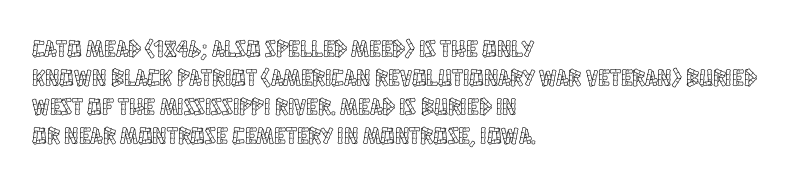
The image shows 24 px text type, upright; set left-aligned, line spacing 1.21x, normal letter spacing, not underlined.
